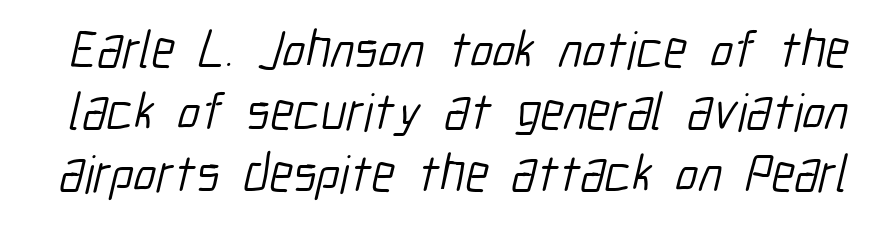
Font category for this specimen: sans-serif. Nothing unusual about the tracking: characters are spaced as the font intends. No word sits above an underline. This sample has the flowing, uneven cadence of proportional lettering. The strokes are not fattened; the text isn't bold.
